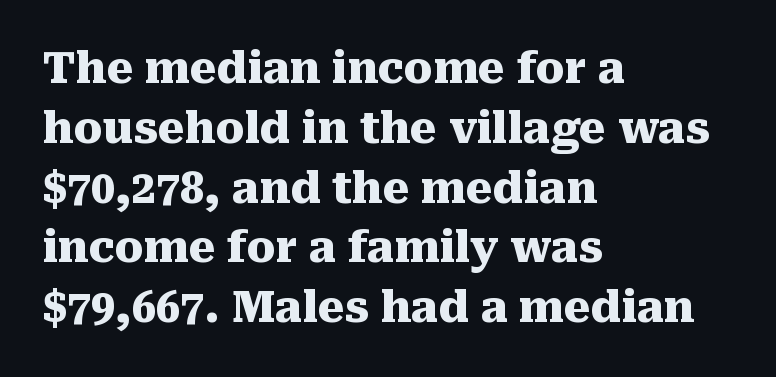
The text was rendered using a seriffed face with decorative stroke endings. No extra tracking has been applied to these lines. Lines of text with bare space underneath. The letters stand upright; this is a roman face.
